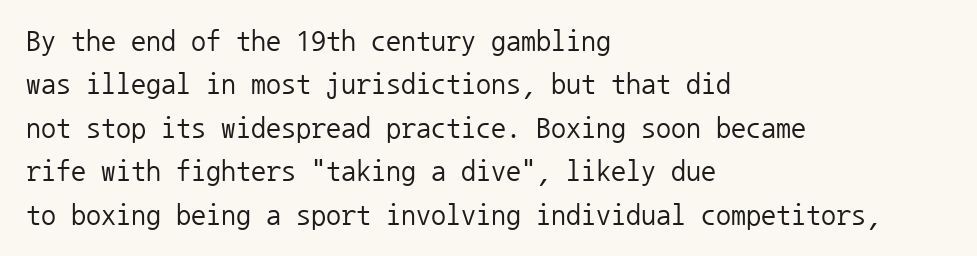
Stroke terminals: plain, sans-serif. In terms of leading, this rendering sits right in the middle. Stroke thickness stays within the range of a standard reading face or lighter. Decoration check: the copy has no underline. Left-aligned paragraph, ragged on the right.
